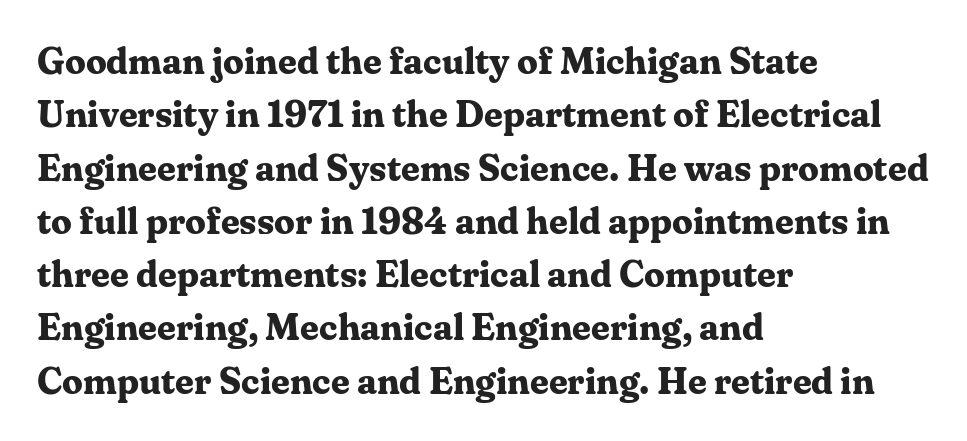
Q: Is the text bold? A: Yes.
Q: Is the text italic (slanted)? A: No, it is upright.
Q: Is the typeface a serif or a sans-serif typeface? A: Serif.
Q: Is the text underlined? A: No.
Q: How is the paragraph aligned? A: Left-aligned.
Q: Is the spacing between letters normal or unusually wide? A: Normal.
Q: Is the spacing between lines tight, normal or loose? A: Normal.
Q: Width (condensed, normal, or wide)? A: Normal.
Q: Stroke contrast? A: Medium.
Q: x-height? A: Medium.
Q: Monospaced? A: No.
